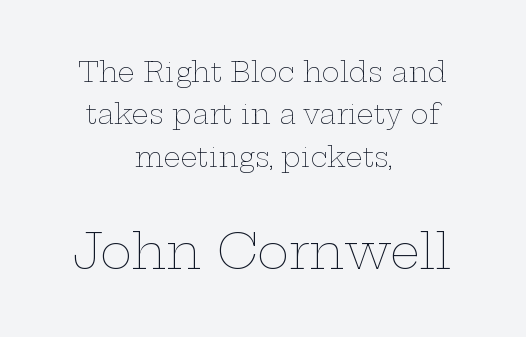
The image shows 48 px thin, wide type, upright; set centered, normal line spacing (1.57x), normal letter spacing, not underlined; the second (bottom) block is 1.78x larger; low stroke contrast and a medium x-height.
